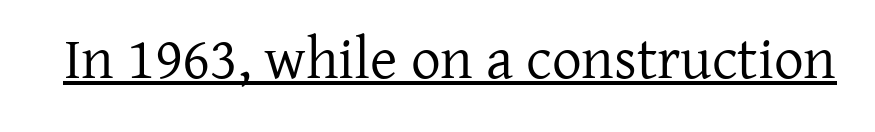
The image shows 59 px regular-weight serif type, upright; set normal letter spacing, underlined; low stroke contrast and a medium x-height.
